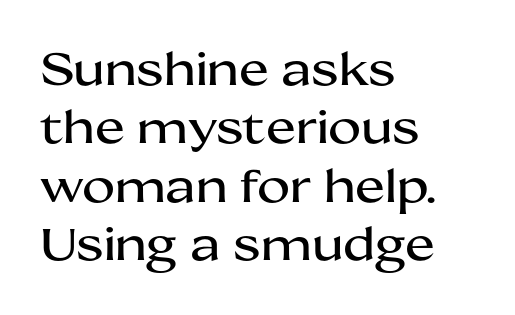
Q: Is the text italic (slanted)? A: No, it is upright.
Q: Is the text underlined? A: No.
Q: How is the paragraph aligned? A: Left-aligned.
Q: Is the spacing between letters normal or unusually wide? A: Normal.
Q: Is the spacing between lines tight, normal or loose? A: Normal.
Q: Width (condensed, normal, or wide)? A: Wide.
Q: Stroke contrast? A: Medium.
Q: x-height? A: Medium.
Q: Monospaced? A: No.
